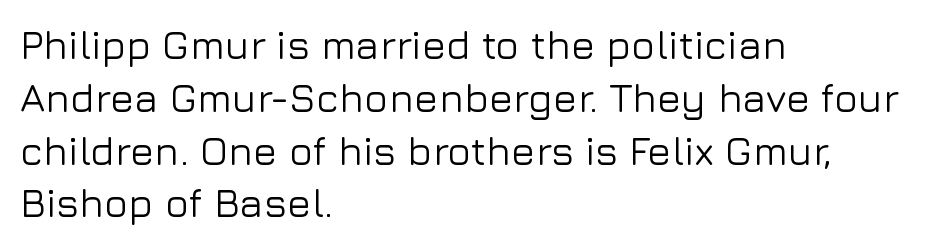
Evenly set lines give the paragraph a standard silhouette. Just letters on the line, the space beneath them empty. Serif or sans? Sans — the stroke terminals are bare. Students, note that the glyphs here touch the page at normal intervals.
